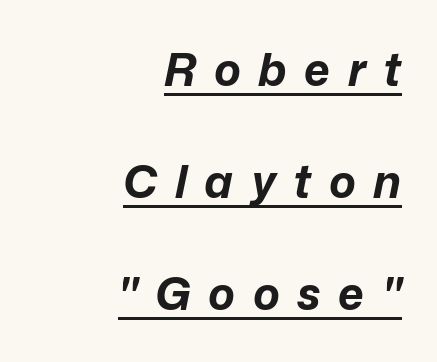
Q: Is the text bold? A: Yes.
Q: Is the text italic (slanted)? A: Yes, it leans right by about 12 degrees.
Q: Is the text underlined? A: Yes.
Q: How is the paragraph aligned? A: Right-aligned.
Q: Is the spacing between letters normal or unusually wide? A: Unusually wide.
Q: Is the spacing between lines tight, normal or loose? A: Loose.
Q: Width (condensed, normal, or wide)? A: Normal.
Q: Stroke contrast? A: Low.
Q: x-height? A: Medium.
Q: Monospaced? A: No.
